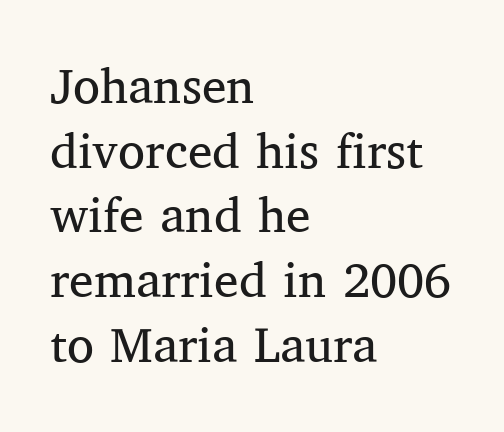
The image shows 49 px regular-weight serif type, upright; set left-aligned, normal line spacing (1.32x), normal letter spacing, not underlined; medium stroke contrast and a medium x-height.
